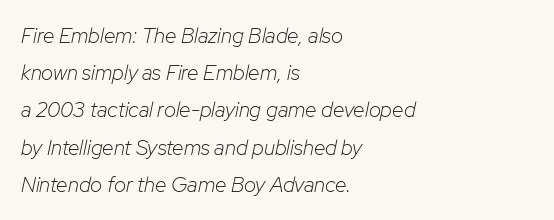
The image shows 21 px text type, italic (leaning right); set left-aligned, line spacing 1.77x, normal letter spacing, not underlined.
